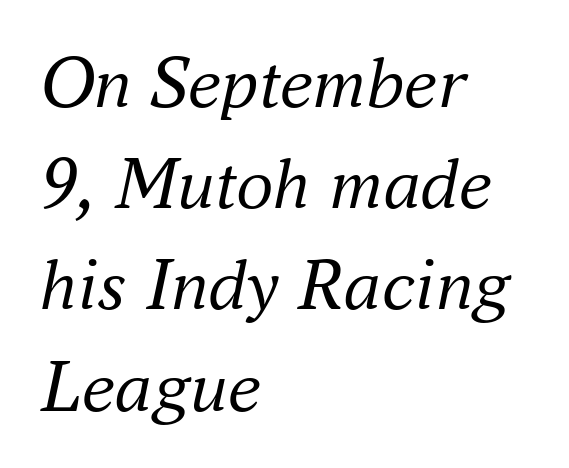
The image shows 75 px regular-weight serif type, italic (leaning right); set left-aligned, normal line spacing (1.35x), normal letter spacing, not underlined; medium stroke contrast and a small x-height.
